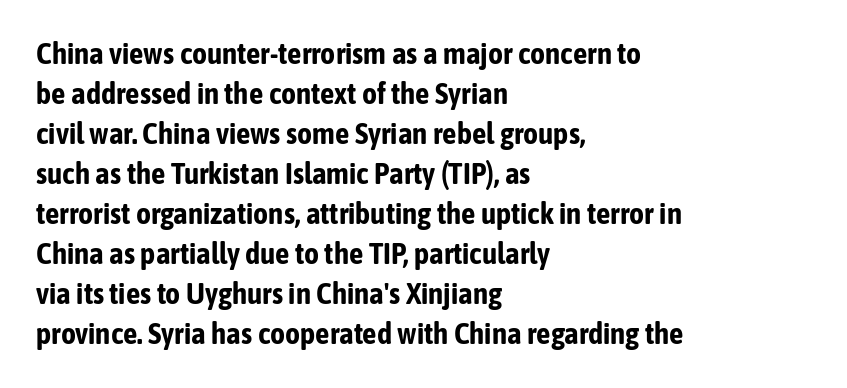
Q: Is the text bold? A: Yes.
Q: Is the text italic (slanted)? A: No, it is upright.
Q: Is the typeface a serif or a sans-serif typeface? A: Sans-serif.
Q: Is the text underlined? A: No.
Q: How is the paragraph aligned? A: Left-aligned.
Q: Is the spacing between letters normal or unusually wide? A: Normal.
Q: Is the spacing between lines tight, normal or loose? A: Normal.
Q: Width (condensed, normal, or wide)? A: Condensed.
Q: Stroke contrast? A: Low.
Q: x-height? A: Medium.
Q: Monospaced? A: No.
